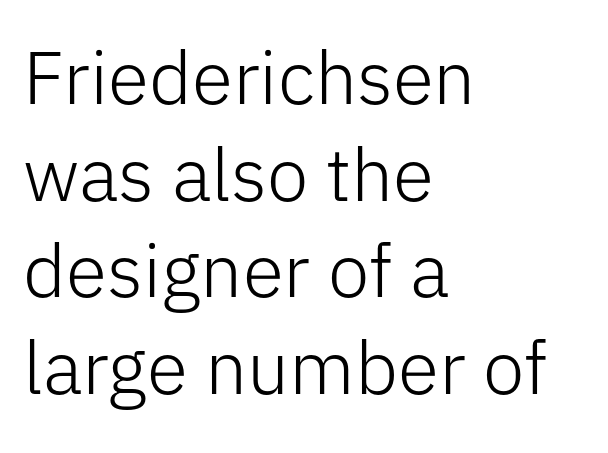
{"serif": "no", "italic": "no", "bold": "no", "weight": "light", "width": "normal", "stroke_contrast": "low", "x_height": "medium", "monospaced": "no", "underline": "no", "align": "left", "line_spacing": "normal", "line_spacing_ratio": 1.29, "letter_spacing": "normal", "letter_spacing_em": 0.0, "glyph_px": 75}
